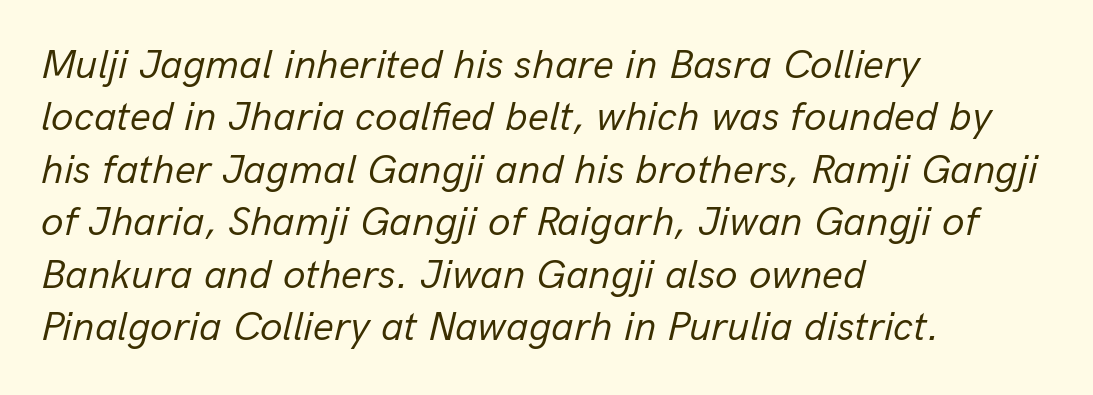
Line spacing here is normal. Each line starts at the same left margin while the right side varies. Slant detected: the letters are inclined. Spacing between characters is what you'd get straight out of the box. Varying glyph widths throughout — classic text-font behaviour.
